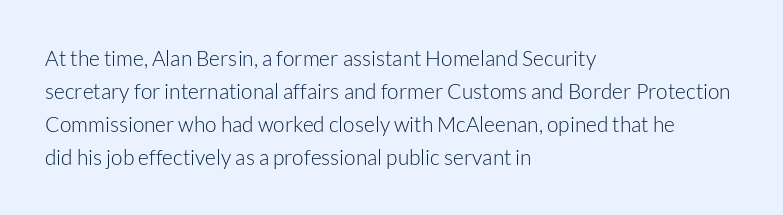
Q: Is the text bold? A: No.
Q: Is the text italic (slanted)? A: No, it is upright.
Q: Is the text underlined? A: No.
Q: How is the paragraph aligned? A: Left-aligned.
Q: Is the spacing between letters normal or unusually wide? A: Normal.
Q: Is the spacing between lines tight, normal or loose? A: Normal.
